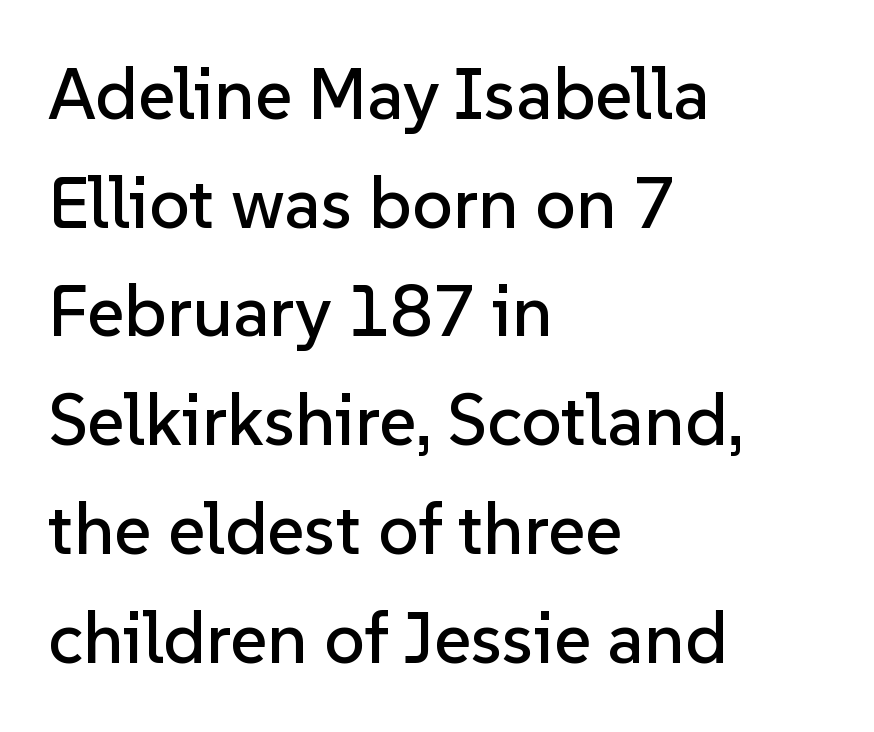
{"serif": "no", "italic": "no", "width": "normal", "stroke_contrast": "low", "x_height": "medium", "monospaced": "no", "underline": "no", "align": "left", "line_spacing": "normal", "line_spacing_ratio": 1.51, "letter_spacing": "normal", "letter_spacing_em": 0.0, "glyph_px": 72}
